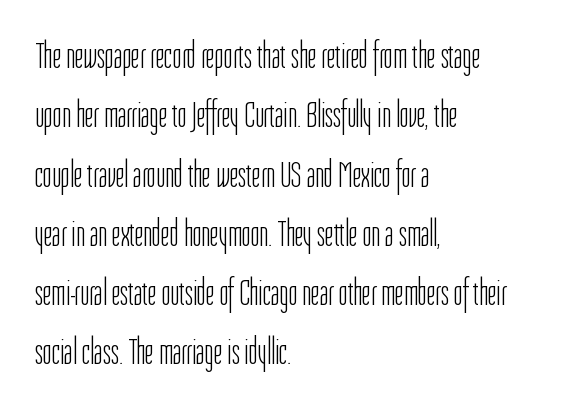
Nothing unusual about the tracking: characters are spaced as the font intends. Do the characters align in a grid? No, the font is proportional. The axis of the letterforms is exactly vertical. Leftover space on each line is placed entirely after the last word.
